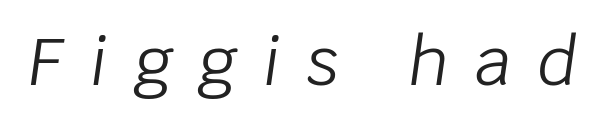
Q: Is the text bold? A: No.
Q: Is the text italic (slanted)? A: Yes, it leans right by about 8 degrees.
Q: Is the text underlined? A: No.
Q: Is the spacing between letters normal or unusually wide? A: Unusually wide.
Q: Width (condensed, normal, or wide)? A: Normal.
Q: Stroke contrast? A: Low.
Q: x-height? A: Large.
Q: Monospaced? A: No.
